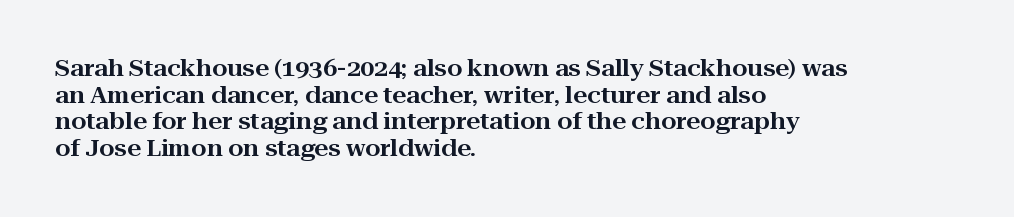
{"italic": "no", "underline": "no", "align": "left", "line_spacing_ratio": 1.21, "letter_spacing": "normal", "letter_spacing_em": 0.0, "glyph_px": 22}
